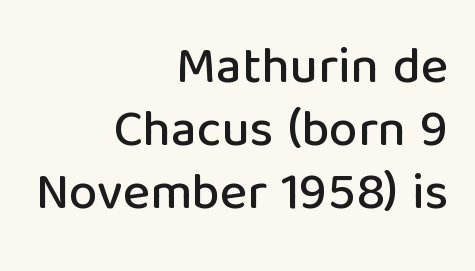
{"serif": "no", "italic": "no", "width": "normal", "stroke_contrast": "low", "x_height": "medium", "monospaced": "no", "underline": "no", "align": "right", "line_spacing_ratio": 1.24, "letter_spacing": "normal", "letter_spacing_em": 0.0, "glyph_px": 51}
